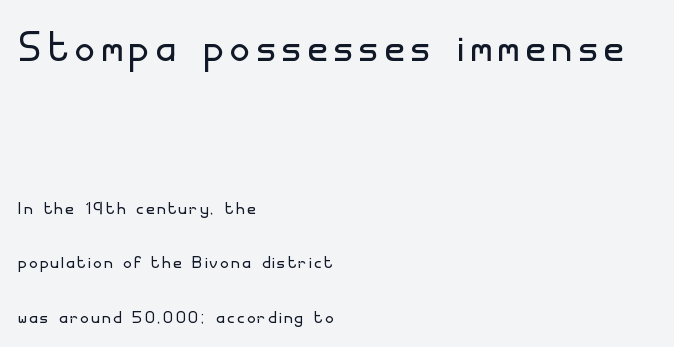
{"serif": "no", "italic": "no", "bold": "no", "weight": "light", "width": "normal", "stroke_contrast": "low", "x_height": "small", "monospaced": "no", "underline": "no", "align": "left", "line_spacing": "loose", "line_spacing_ratio": 2.49, "larger_block": "first", "size_ratio": 2.45, "glyph_px": 54}
